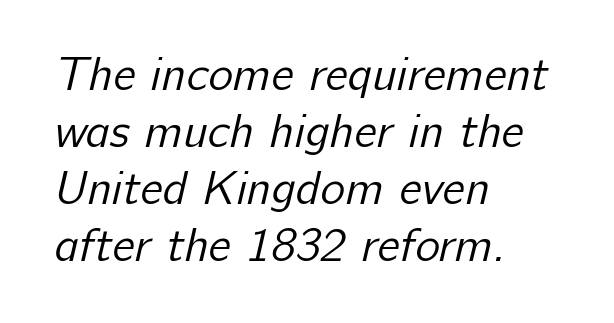
Q: Is the text bold? A: No.
Q: Is the typeface a serif or a sans-serif typeface? A: Sans-serif.
Q: Is the text underlined? A: No.
Q: How is the paragraph aligned? A: Left-aligned.
Q: Is the spacing between letters normal or unusually wide? A: Normal.
Q: Width (condensed, normal, or wide)? A: Normal.
Q: Stroke contrast? A: Low.
Q: x-height? A: Medium.
Q: Monospaced? A: No.
